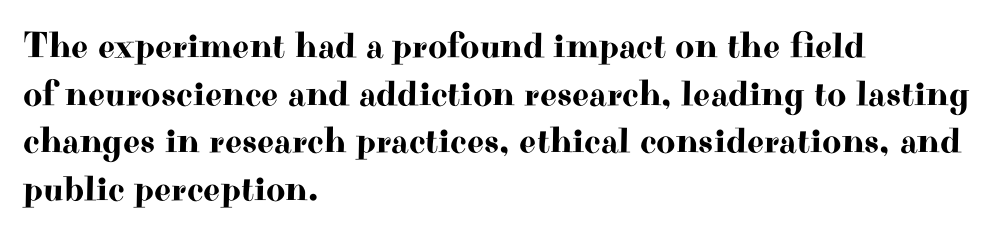
The type sits square on the baseline with zero lean. Does extra space separate the letters? No, they use regular spacing. Each letter's strokes conclude with small projecting serifs. Regular leading.
